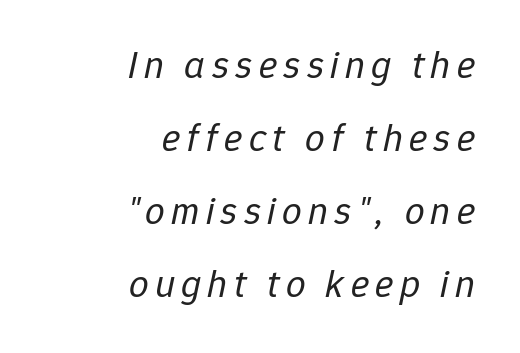
The face used here is proportionally spaced, like ordinary book or web type. Anything drawn beneath the words? Only blank space. Is the block centered? No — it sits flush against the right margin. Weight: in the light-to-regular range.
